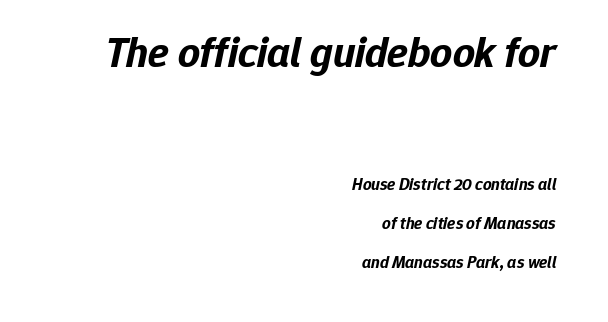
Caption: bold face, heavy strokes. Words appear dense and cohesive because spacing is normal. Proportional: the letters do not fall into vertical columns. Each line ends at the same right margin while the left side varies.
